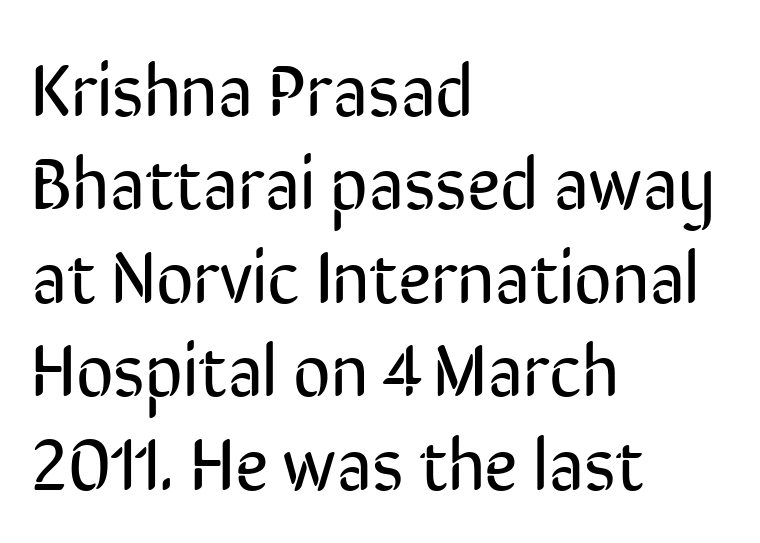
{"serif": "no", "italic": "no", "bold": "no", "weight": "regular", "width": "condensed", "stroke_contrast": "low", "x_height": "medium", "monospaced": "no", "underline": "no", "align": "left", "line_spacing": "normal", "line_spacing_ratio": 1.28, "letter_spacing": "normal", "letter_spacing_em": 0.0, "glyph_px": 73}
